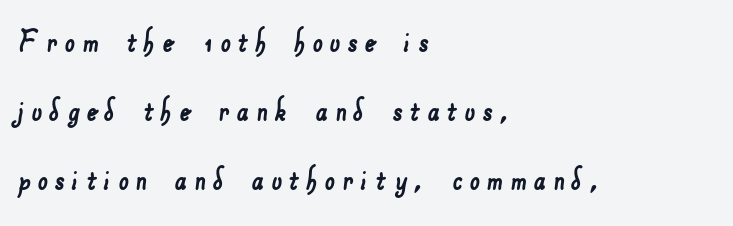
{"serif": "no", "width": "normal", "stroke_contrast": "low", "x_height": "small", "monospaced": "no", "underline": "no", "align": "left", "line_spacing": "loose", "line_spacing_ratio": 1.91, "letter_spacing": "wide", "letter_spacing_em": 0.2, "glyph_px": 36}
